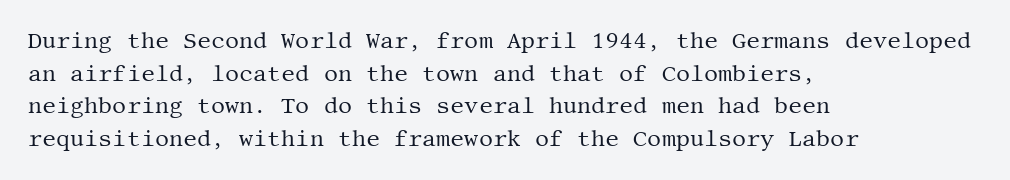
The image shows 22 px text type, upright; set left-aligned, normal line spacing (1.48x), normal letter spacing, not underlined.
